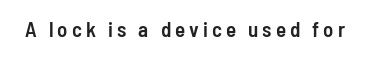
Its strokes are somewhat broadened, the hallmark of semibold type. The lettering holds an erect, upright posture throughout. The zone under the glyphs is completely vacant.
